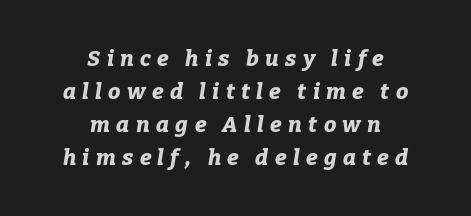
{"italic": "yes", "lean": "right", "slant_degrees": 9, "bold": "yes", "underline": "no", "align": "center", "line_spacing": "normal", "line_spacing_ratio": 1.5, "letter_spacing": "wide", "letter_spacing_em": 0.29, "glyph_px": 22}
